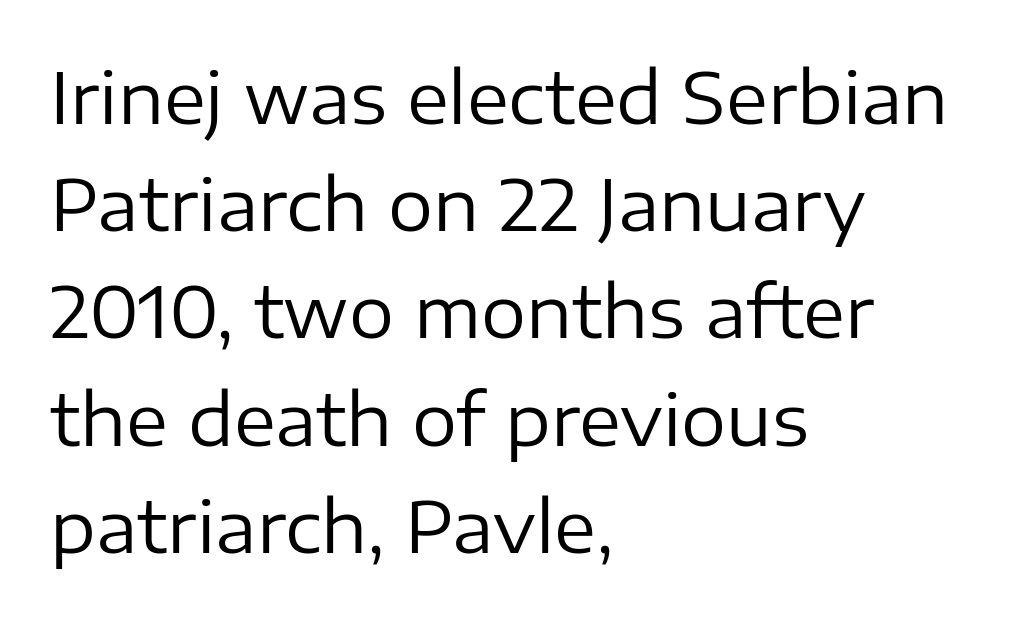
The image shows 71 px regular-weight sans-serif type, upright; set left-aligned, normal line spacing (1.51x), normal letter spacing, not underlined; low stroke contrast and a medium x-height.
